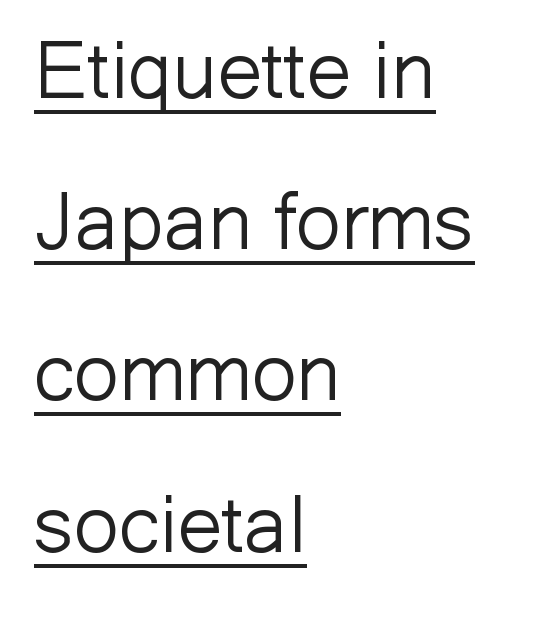
Q: Is the text bold? A: No.
Q: Is the text italic (slanted)? A: No, it is upright.
Q: Is the typeface a serif or a sans-serif typeface? A: Sans-serif.
Q: Is the text underlined? A: Yes.
Q: How is the paragraph aligned? A: Left-aligned.
Q: Is the spacing between letters normal or unusually wide? A: Normal.
Q: Width (condensed, normal, or wide)? A: Normal.
Q: Stroke contrast? A: Low.
Q: x-height? A: Medium.
Q: Monospaced? A: No.
